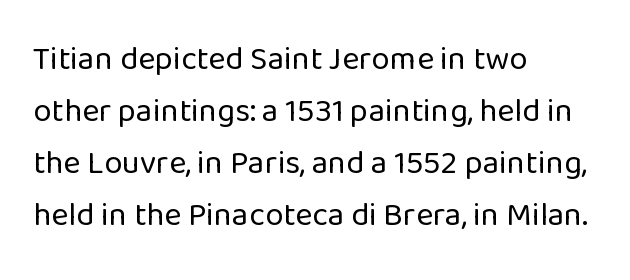
Anything drawn beneath the words? Only blank space. Caption: multi-line text, flush left, ragged right. Is this a fixed-width face? No — the glyphs have proportional, varying widths. The passage shown stacks its lines at a standard gap. Italic: no, the glyphs are upright roman.
